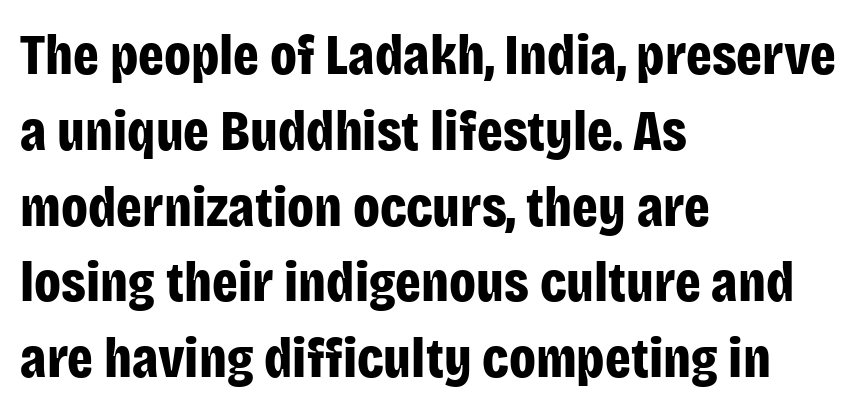
The specimen reads as upright at a glance. A typesetter would call this proportional, since set widths differ per character. Casual observation: everything's shoved over to the left. These lines are composed in type without serifs.
